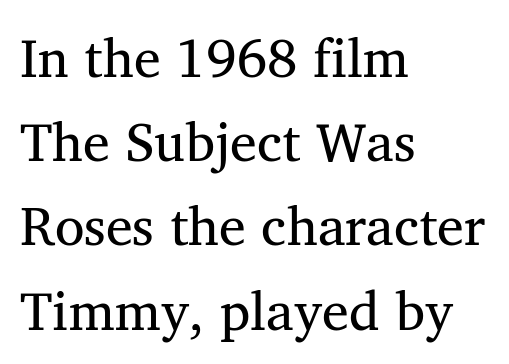
{"serif": "yes", "italic": "no", "bold": "no", "weight": "regular", "width": "normal", "stroke_contrast": "medium", "x_height": "medium", "monospaced": "no", "underline": "no", "align": "left", "line_spacing": "normal", "line_spacing_ratio": 1.56, "letter_spacing": "normal", "letter_spacing_em": 0.0, "glyph_px": 54}
